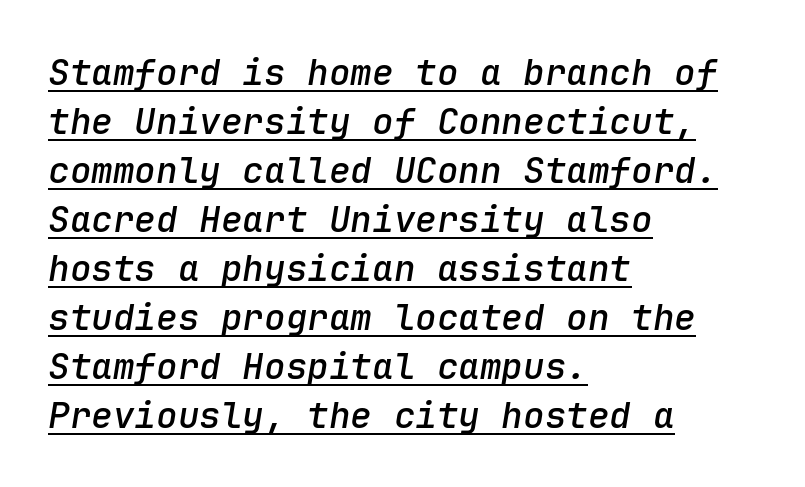
Q: Is the text bold? A: Semi-bold.
Q: Is the text italic (slanted)? A: Yes, it leans right by about 9 degrees.
Q: Is the text underlined? A: Yes.
Q: How is the paragraph aligned? A: Left-aligned.
Q: Is the spacing between letters normal or unusually wide? A: Normal.
Q: Is the spacing between lines tight, normal or loose? A: Normal.
Q: Width (condensed, normal, or wide)? A: Normal.
Q: Stroke contrast? A: Low.
Q: x-height? A: Medium.
Q: Monospaced? A: Yes.
